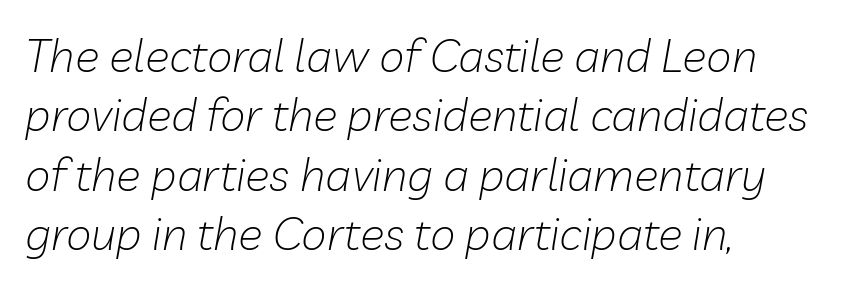
The glyphs look as if they've been sheared to an angle. You could call the tracking neutral — neither tight nor loose. Has an underline been added? It has not. This sample has the flowing, uneven cadence of proportional lettering. The paragraph shown leans on its left margin. Nothing heavy about these letters — not bold at all.
